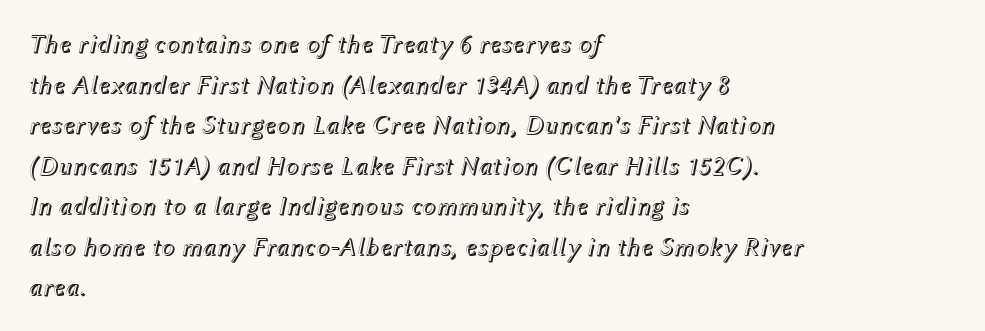
Rendered with sloped, italic letterforms. The setting favours the left margin, as ordinary paragraphs usually do. Letters rest on an invisible, unmarked baseline. Reading down the column, the eye jumps a familiar distance to each next line.
